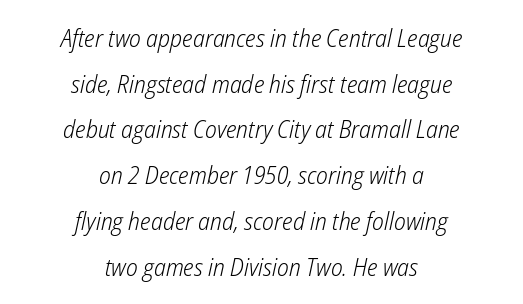
Is the block centered? Yes — each line is placed symmetrically about the middle. Inter-character spacing is left at the font's built-in metrics. An italicized treatment has been applied to the whole sample. The strokes are not fattened; the text isn't bold. Descenders are the only things crossing below the line.
